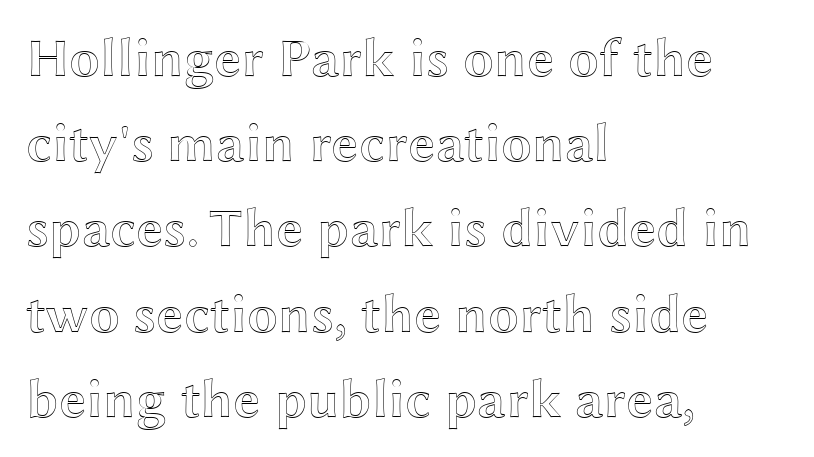
The image shows 55 px wide type, upright; set left-aligned, normal line spacing (1.55x), normal letter spacing, not underlined; a medium x-height.
